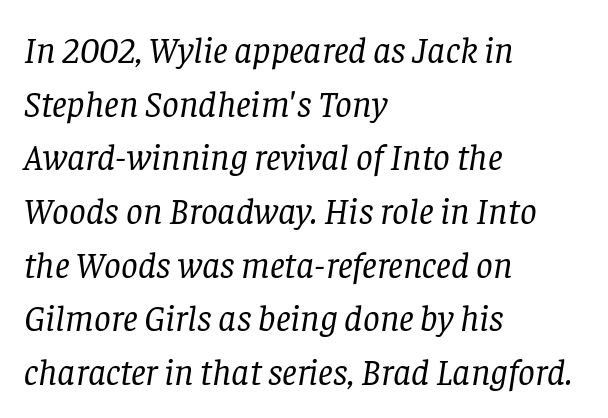
The specimen omits any rule beneath the text block's lines. Spacing between characters is what you'd get straight out of the box. You can tell it's italic because the verticals aren't actually vertical. Bold? No — there's no thickening of the strokes. Little horizontal feet cap the strokes, marking this as serif type.
